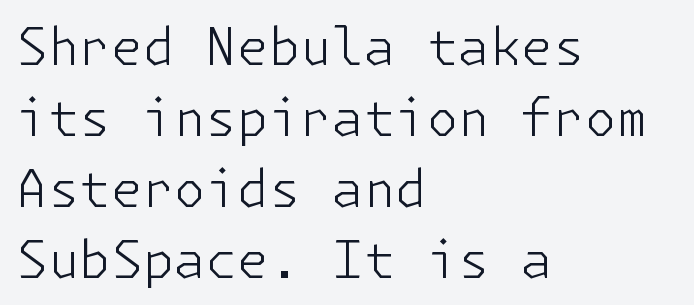
Q: Is the text bold? A: No.
Q: Is the text italic (slanted)? A: No, it is upright.
Q: Is the typeface a serif or a sans-serif typeface? A: Sans-serif.
Q: Is the text underlined? A: No.
Q: How is the paragraph aligned? A: Left-aligned.
Q: Is the spacing between letters normal or unusually wide? A: Normal.
Q: Is the spacing between lines tight, normal or loose? A: Normal.
Q: Width (condensed, normal, or wide)? A: Normal.
Q: Stroke contrast? A: Low.
Q: x-height? A: Medium.
